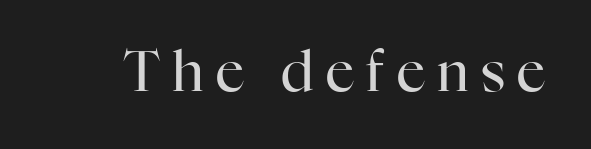
The image shows 56 px regular-weight serif type, upright; set unusually wide letter spacing (+0.22 em), not underlined; high stroke contrast and a medium x-height.
